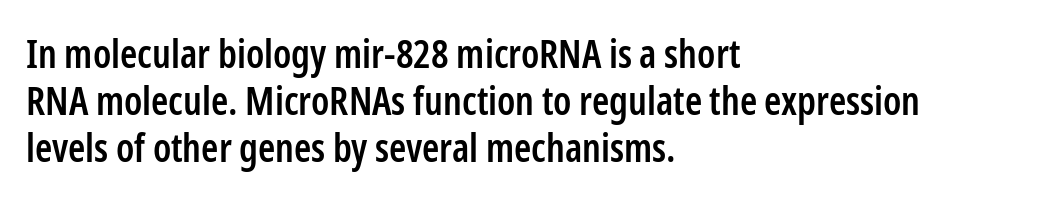
Default kerning and tracking; the words read as compact shapes. The rendering uses natural spacing where letterforms have individual widths. Posture: vertical. Examine the stroke ends and you'll find no serifs. A classic flush-left, rag-right setting is used for this passage.
